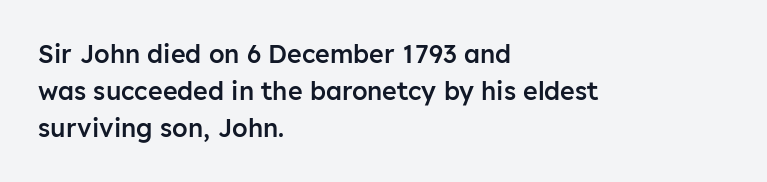
{"italic": "no", "bold": "semi", "underline": "no", "align": "left", "line_spacing": "normal", "line_spacing_ratio": 1.48, "letter_spacing": "normal", "letter_spacing_em": 0.0, "glyph_px": 25}
